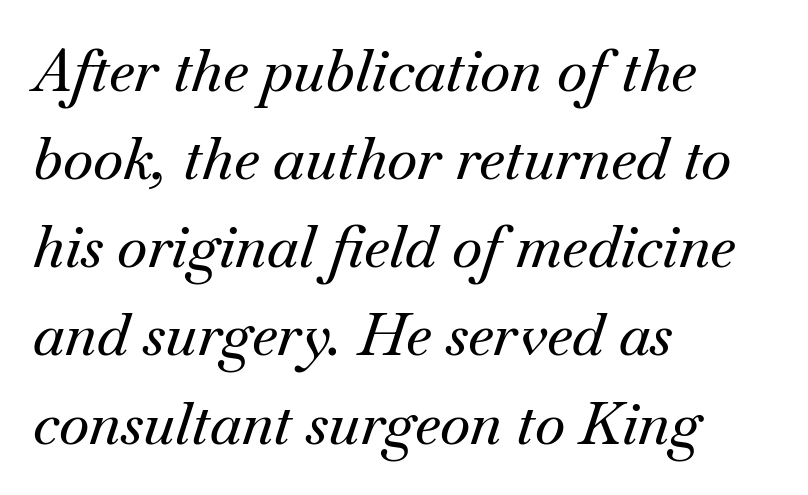
Q: Is the text italic (slanted)? A: Yes, it leans right by about 18 degrees.
Q: Is the typeface a serif or a sans-serif typeface? A: Serif.
Q: Is the text underlined? A: No.
Q: How is the paragraph aligned? A: Left-aligned.
Q: Is the spacing between letters normal or unusually wide? A: Normal.
Q: Is the spacing between lines tight, normal or loose? A: Normal.
Q: Width (condensed, normal, or wide)? A: Normal.
Q: Stroke contrast? A: Medium.
Q: x-height? A: Small.
Q: Monospaced? A: No.
